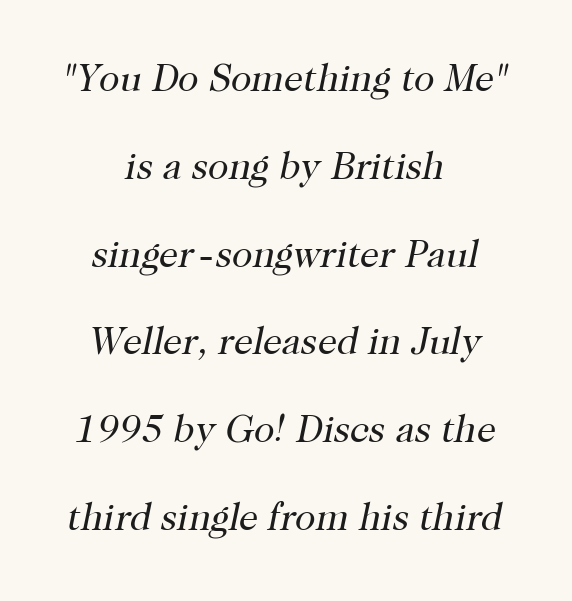
The image shows 38 px regular-weight serif type, italic (leaning right); set centered, loose line spacing (2.31x), normal letter spacing, not underlined; high stroke contrast and a medium x-height.
